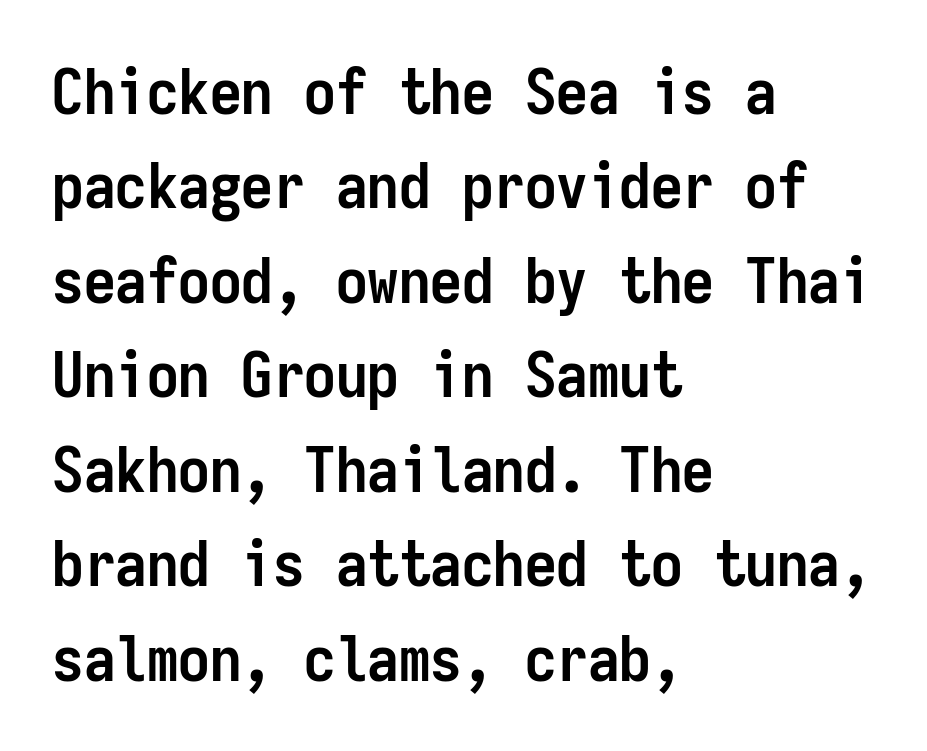
{"serif": "no", "italic": "no", "bold": "yes", "weight": "semibold", "width": "condensed", "stroke_contrast": "low", "x_height": "medium", "monospaced": "yes", "underline": "no", "align": "left", "line_spacing": "normal", "line_spacing_ratio": 1.5, "letter_spacing": "normal", "letter_spacing_em": 0.0, "glyph_px": 63}
